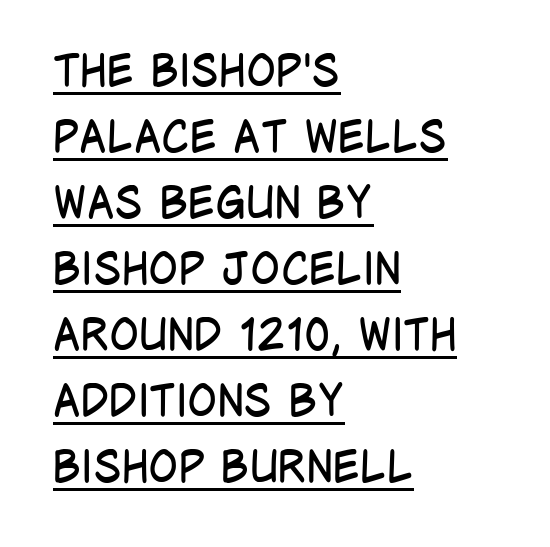
The passage shown is not bold in any degree. Proportional: the letters do not fall into vertical columns. Check where the strokes stop: nothing finishes them off — pure sans. The lines are quadded left. This sample carries an underscore along the baseline area. In terms of posture, this sample is upright.
